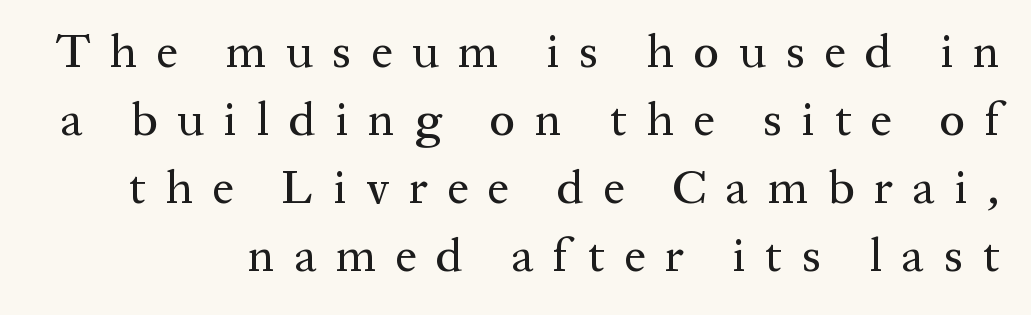
{"serif": "yes", "italic": "no", "width": "normal", "stroke_contrast": "medium", "x_height": "medium", "monospaced": "no", "underline": "no", "align": "right", "line_spacing": "normal", "line_spacing_ratio": 1.45, "letter_spacing": "wide", "letter_spacing_em": 0.42, "glyph_px": 47}
